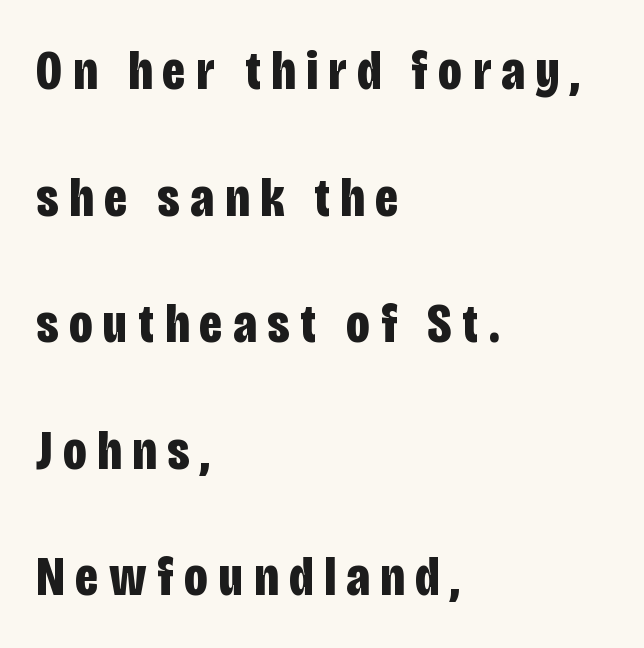
Q: Is the text bold? A: Yes.
Q: Is the text italic (slanted)? A: No, it is upright.
Q: Is the typeface a serif or a sans-serif typeface? A: Sans-serif.
Q: Is the text underlined? A: No.
Q: How is the paragraph aligned? A: Left-aligned.
Q: Is the spacing between lines tight, normal or loose? A: Loose.
Q: Width (condensed, normal, or wide)? A: Condensed.
Q: Stroke contrast? A: Low.
Q: x-height? A: Large.
Q: Monospaced? A: No.
